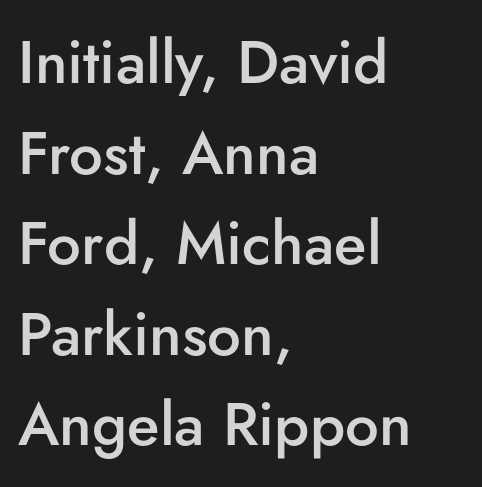
Successive baselines arrive at the customary interval. Set as a demibold, roughly 600 on the weight scale. In CSS terms this would be text-align: left. This sample uses an upright cut, with every glyph sitting square on the baseline. Plain, unruled lines of type. The line texture is even and compact thanks to regular tracking.
